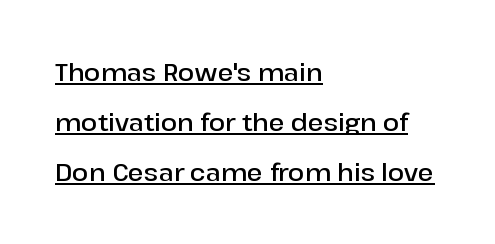
Q: Is the text bold? A: Semi-bold.
Q: Is the text italic (slanted)? A: No, it is upright.
Q: Is the text underlined? A: Yes.
Q: How is the paragraph aligned? A: Left-aligned.
Q: Is the spacing between letters normal or unusually wide? A: Normal.
Q: Is the spacing between lines tight, normal or loose? A: Loose.
